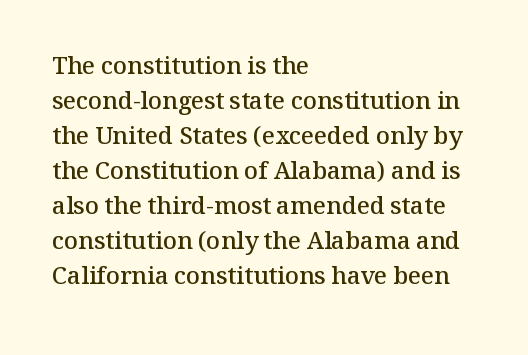
Leading matches the norm, producing a regular column. This sample uses an upright cut, with every glyph sitting square on the baseline. A fair bit of extra ink — the face is semibold, not bold. Does the copy run flush right? No — it runs flush left. This rendering features lettering with no underline. Between one letter and the next there's only the usual sliver of space.
